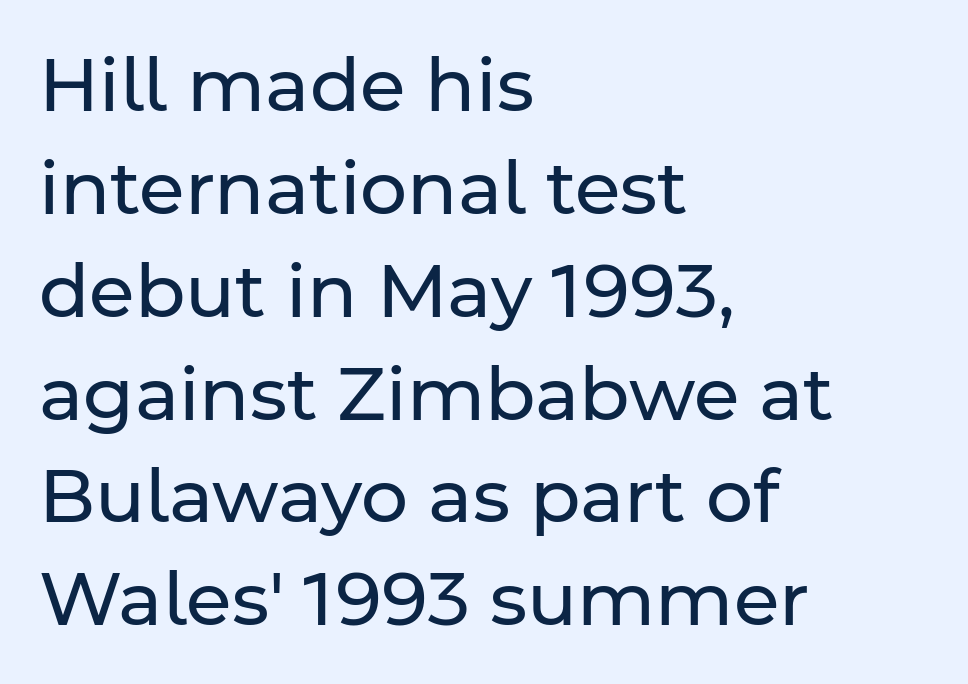
The image shows 74 px regular-weight sans-serif type, upright; set left-aligned, normal line spacing (1.39x), normal letter spacing, not underlined; low stroke contrast and a medium x-height.
